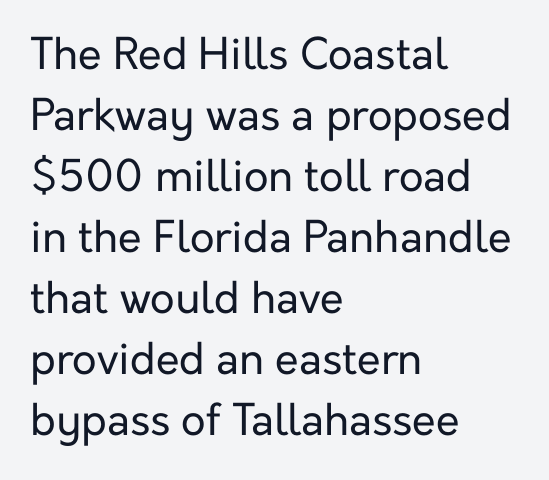
No extra tracking has been applied to these lines. All the whitespace from short lines collects on the right. Lines of text with bare space underneath. Letters have the restrained weight of plain body copy at most.
